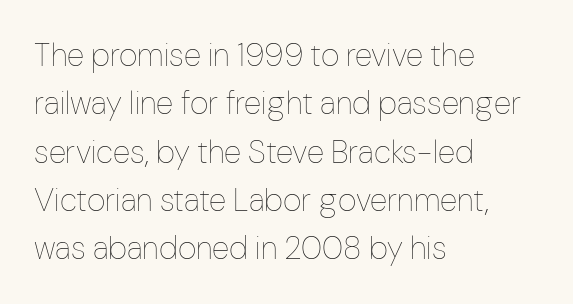
The image shows 32 px thin, condensed type, upright; set left-aligned, normal line spacing (1.51x), normal letter spacing, not underlined; low stroke contrast and a medium x-height.
